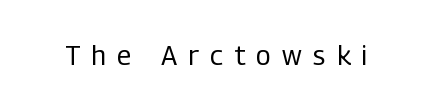
Q: Is the text bold? A: No.
Q: Is the text italic (slanted)? A: No, it is upright.
Q: Is the text underlined? A: No.
Q: Is the spacing between letters normal or unusually wide? A: Unusually wide.
